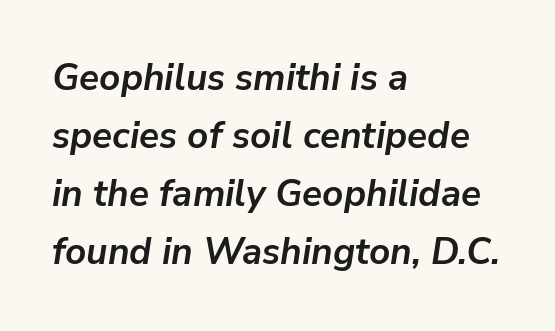
The image shows 37 px semibold type, italic (leaning right); set left-aligned, normal line spacing (1.57x), normal letter spacing, not underlined; low stroke contrast and a medium x-height.
